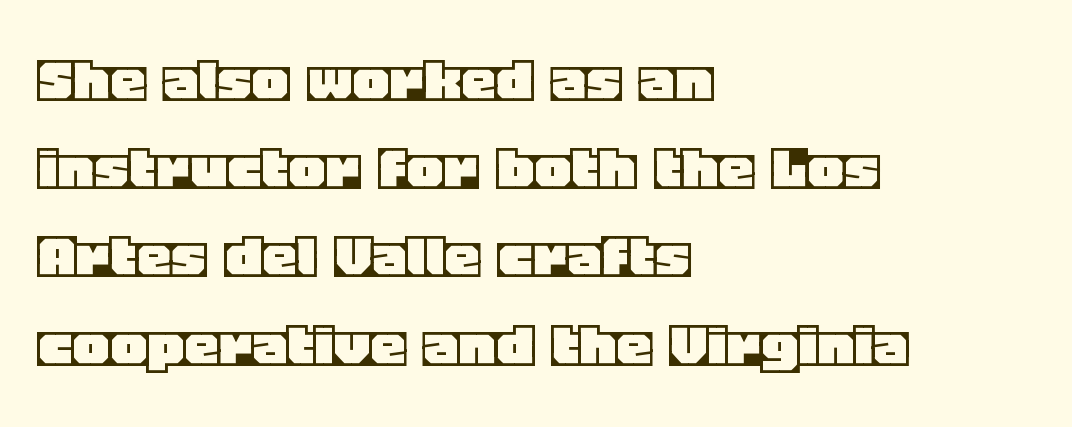
If you drew a line through each stem, it would be perfectly vertical. Descender tails drop into unmarked territory. Whoever set this chose a conventional vertical rhythm. Each letter keeps its own natural width here, so spacing adapts to shape. The rendering keeps characters at their native spacing.
